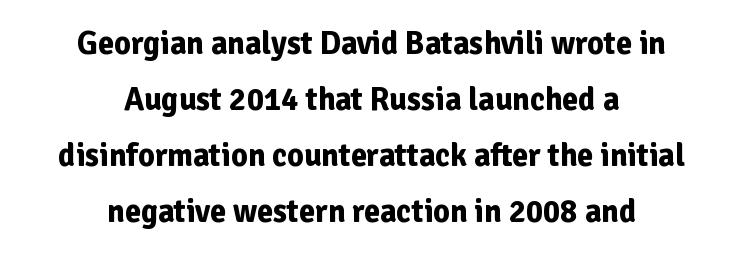
Q: Is the text bold? A: Yes.
Q: Is the text italic (slanted)? A: No, it is upright.
Q: Is the typeface a serif or a sans-serif typeface? A: Sans-serif.
Q: Is the text underlined? A: No.
Q: How is the paragraph aligned? A: Centered.
Q: Is the spacing between letters normal or unusually wide? A: Normal.
Q: Width (condensed, normal, or wide)? A: Normal.
Q: Stroke contrast? A: Low.
Q: x-height? A: Medium.
Q: Monospaced? A: No.
